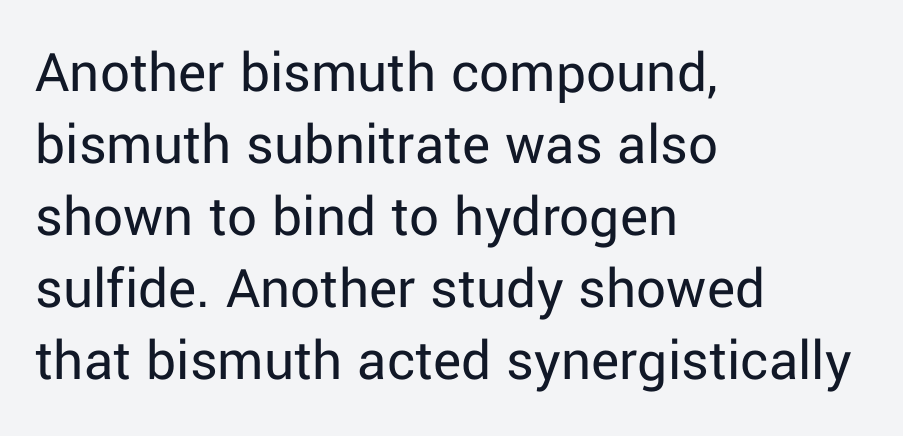
{"serif": "no", "italic": "no", "bold": "no", "weight": "regular", "width": "normal", "stroke_contrast": "low", "x_height": "medium", "monospaced": "no", "underline": "no", "align": "left", "line_spacing_ratio": 1.22, "letter_spacing": "normal", "letter_spacing_em": 0.0, "glyph_px": 59}
